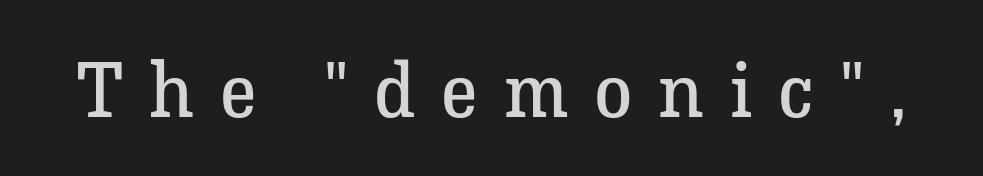
Q: Is the text bold? A: No.
Q: Is the text italic (slanted)? A: No, it is upright.
Q: Is the typeface a serif or a sans-serif typeface? A: Serif.
Q: Is the text underlined? A: No.
Q: Is the spacing between letters normal or unusually wide? A: Unusually wide.
Q: Width (condensed, normal, or wide)? A: Normal.
Q: Stroke contrast? A: Low.
Q: x-height? A: Medium.
Q: Monospaced? A: No.
